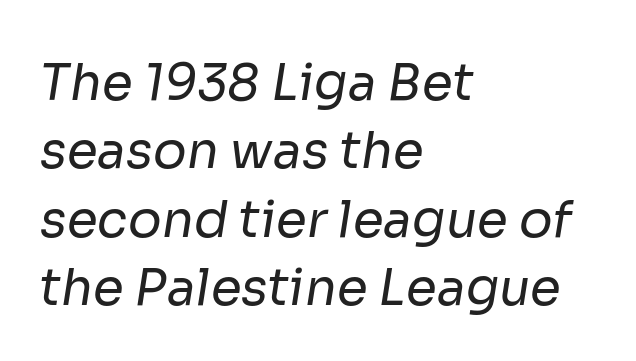
These lines are rendered in a variable-pitch font. Regarding serifs, this sample does without them. Regular leading. Clear beneath every line of the passage. Layout note: lines flush left. What stands out about the letter spacing? Nothing — it is the standard amount.
